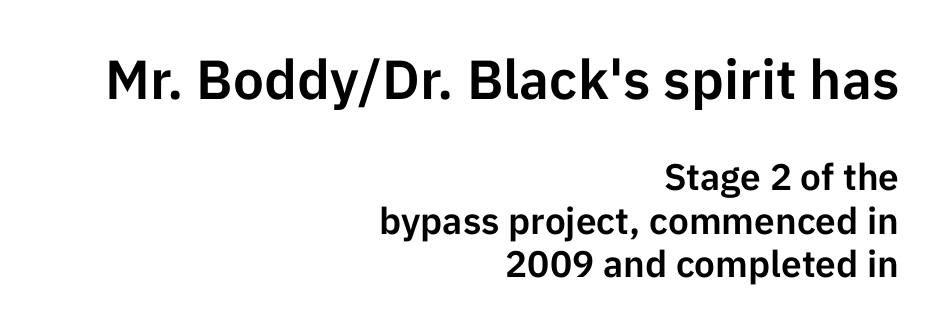
Q: Is the text italic (slanted)? A: No, it is upright.
Q: Is the typeface a serif or a sans-serif typeface? A: Sans-serif.
Q: Is the text underlined? A: No.
Q: How is the paragraph aligned? A: Right-aligned.
Q: Is the spacing between letters normal or unusually wide? A: Normal.
Q: Which block of text is set in a larger size, the first (top) or the second (bottom)? A: The first (top) one.
Q: Width (condensed, normal, or wide)? A: Normal.
Q: Stroke contrast? A: Low.
Q: x-height? A: Medium.
Q: Monospaced? A: No.
